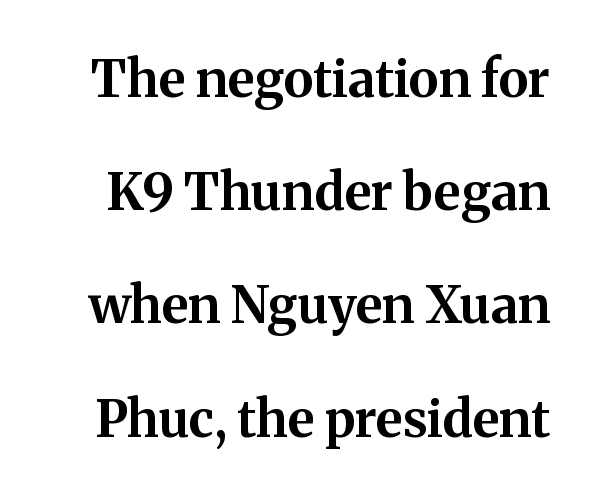
Q: Is the text bold? A: Yes.
Q: Is the text italic (slanted)? A: No, it is upright.
Q: Is the typeface a serif or a sans-serif typeface? A: Serif.
Q: Is the text underlined? A: No.
Q: Is the spacing between letters normal or unusually wide? A: Normal.
Q: Is the spacing between lines tight, normal or loose? A: Loose.
Q: Width (condensed, normal, or wide)? A: Normal.
Q: Stroke contrast? A: Medium.
Q: x-height? A: Medium.
Q: Monospaced? A: No.
